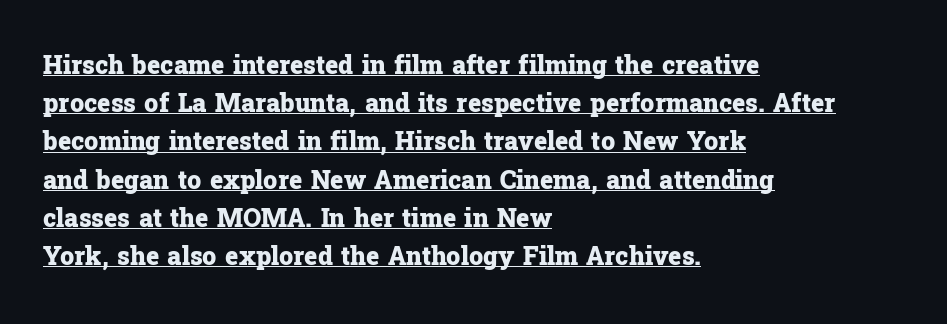
{"italic": "no", "bold": "yes", "underline": "yes", "align": "left", "line_spacing": "normal", "line_spacing_ratio": 1.53, "letter_spacing": "normal", "letter_spacing_em": 0.0, "glyph_px": 25}
